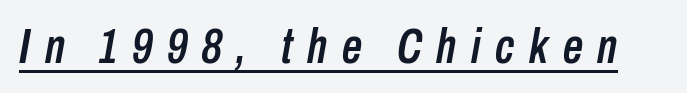
The image shows 50 px condensed type, italic (leaning right); set unusually wide letter spacing (+0.29 em), underlined; low stroke contrast and a medium x-height.
